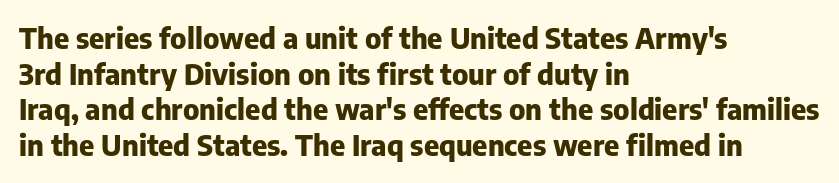
The image shows 29 px heavy sans-serif type, upright; set left-aligned, line spacing 1.23x, normal letter spacing, not underlined; low stroke contrast and a medium x-height.
